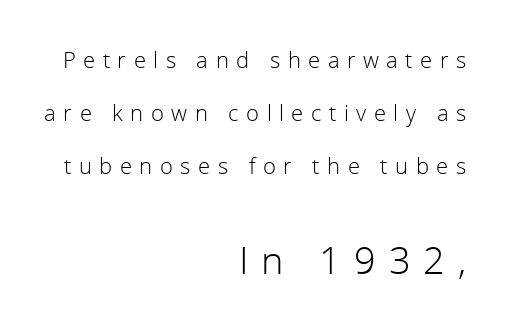
Q: Is the text bold? A: No.
Q: Is the text italic (slanted)? A: No, it is upright.
Q: Is the typeface a serif or a sans-serif typeface? A: Sans-serif.
Q: Is the text underlined? A: No.
Q: How is the paragraph aligned? A: Right-aligned.
Q: Is the spacing between letters normal or unusually wide? A: Unusually wide.
Q: Is the spacing between lines tight, normal or loose? A: Loose.
Q: Which block of text is set in a larger size, the first (top) or the second (bottom)? A: The second (bottom) one.
Q: Width (condensed, normal, or wide)? A: Normal.
Q: x-height? A: Medium.
Q: Monospaced? A: No.
